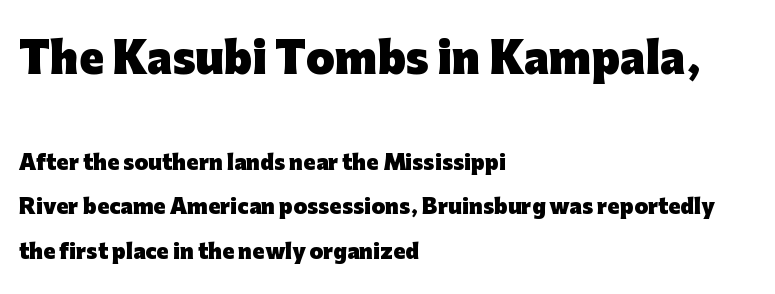
Q: Is the text bold? A: Yes.
Q: Is the text italic (slanted)? A: No, it is upright.
Q: Is the typeface a serif or a sans-serif typeface? A: Sans-serif.
Q: Is the text underlined? A: No.
Q: How is the paragraph aligned? A: Left-aligned.
Q: Is the spacing between letters normal or unusually wide? A: Normal.
Q: Is the spacing between lines tight, normal or loose? A: Loose.
Q: Which block of text is set in a larger size, the first (top) or the second (bottom)? A: The first (top) one.
Q: Width (condensed, normal, or wide)? A: Normal.
Q: Stroke contrast? A: Low.
Q: x-height? A: Medium.
Q: Monospaced? A: No.
